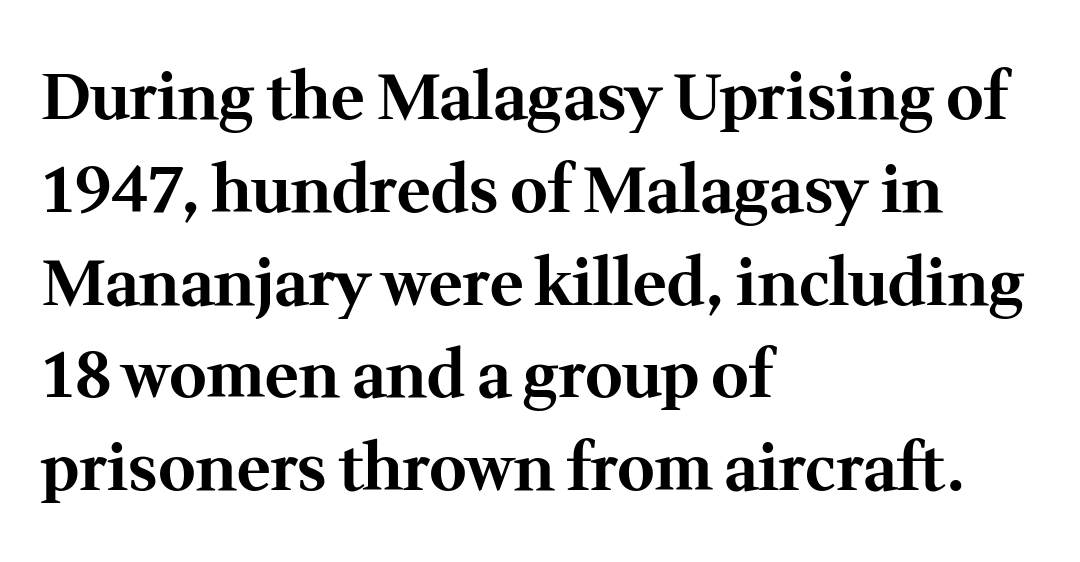
Q: Is the text bold? A: Yes.
Q: Is the text italic (slanted)? A: No, it is upright.
Q: Is the typeface a serif or a sans-serif typeface? A: Serif.
Q: Is the text underlined? A: No.
Q: How is the paragraph aligned? A: Left-aligned.
Q: Is the spacing between letters normal or unusually wide? A: Normal.
Q: Is the spacing between lines tight, normal or loose? A: Normal.
Q: Width (condensed, normal, or wide)? A: Normal.
Q: Stroke contrast? A: Medium.
Q: x-height? A: Medium.
Q: Monospaced? A: No.
